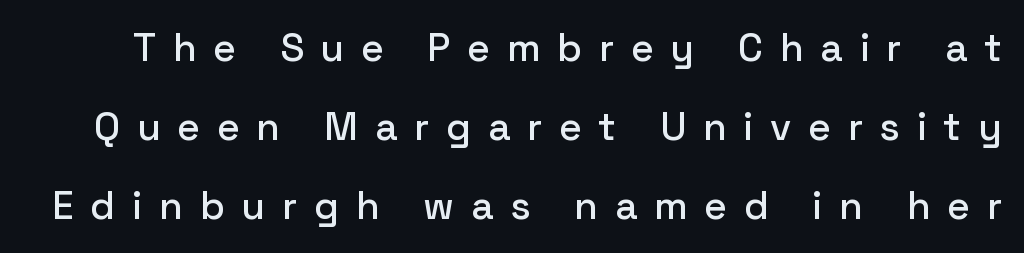
You could not count columns in this text — the font is proportionally spaced. The lettering holds an erect, upright posture throughout. Are there feet on the stems? There aren't — it's a sans. Notice the wide empty band between every row — that's loose leading. The space beneath each line is pristine and unruled.
